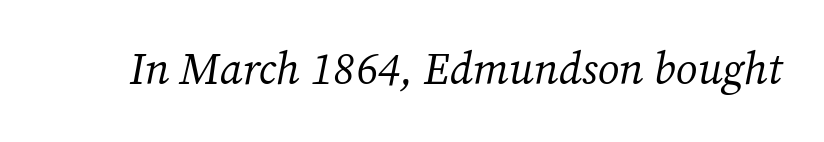
The image shows 44 px regular-weight serif type, italic (leaning right); set normal letter spacing, not underlined; medium stroke contrast and a medium x-height.
